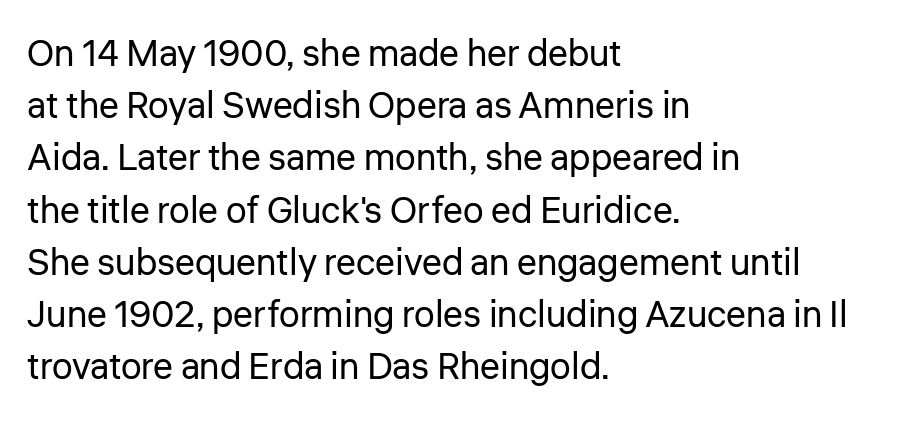
Spacing verdict: proportional, widths tailored to each character. Beneath every word, the page is bare. This sample uses an upright cut, with every glyph sitting square on the baseline. Summary of vertical rhythm: regular, with standard interline spacing.
